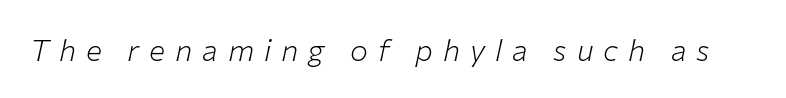
{"italic": "yes", "lean": "right", "slant_degrees": 12, "bold": "no", "weight": "light", "width": "normal", "stroke_contrast": "low", "x_height": "medium", "monospaced": "no", "underline": "no", "letter_spacing": "wide", "letter_spacing_em": 0.33, "glyph_px": 30}
